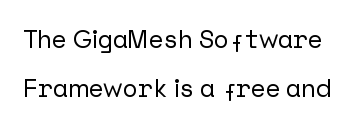
{"italic": "no", "underline": "no", "line_spacing": "loose", "line_spacing_ratio": 1.97, "letter_spacing": "normal", "letter_spacing_em": 0.0, "glyph_px": 25}
